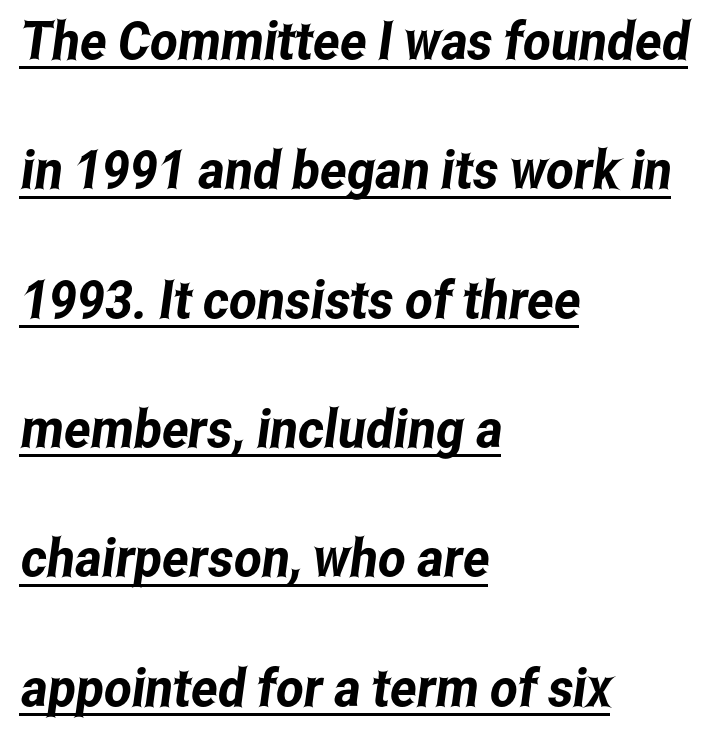
Q: Is the typeface a serif or a sans-serif typeface? A: Sans-serif.
Q: Is the text underlined? A: Yes.
Q: How is the paragraph aligned? A: Left-aligned.
Q: Is the spacing between letters normal or unusually wide? A: Normal.
Q: Is the spacing between lines tight, normal or loose? A: Loose.
Q: Width (condensed, normal, or wide)? A: Condensed.
Q: Stroke contrast? A: Low.
Q: x-height? A: Medium.
Q: Monospaced? A: No.
